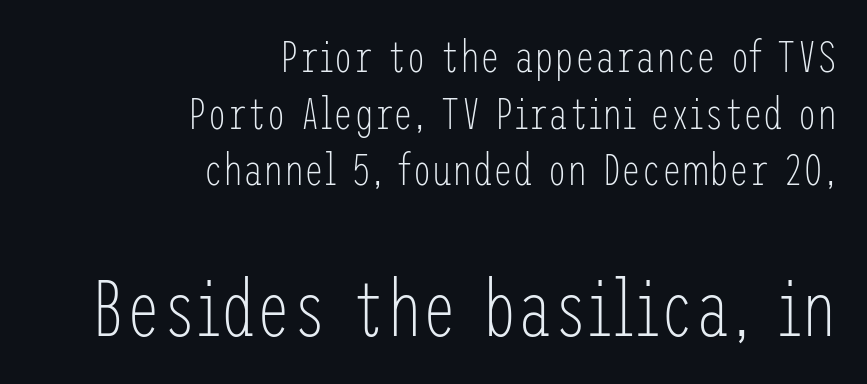
Q: Is the text bold? A: No.
Q: Is the text italic (slanted)? A: No, it is upright.
Q: Is the typeface a serif or a sans-serif typeface? A: Sans-serif.
Q: Is the text underlined? A: No.
Q: How is the paragraph aligned? A: Right-aligned.
Q: Is the spacing between letters normal or unusually wide? A: Normal.
Q: Is the spacing between lines tight, normal or loose? A: Normal.
Q: Which block of text is set in a larger size, the first (top) or the second (bottom)? A: The second (bottom) one.
Q: Width (condensed, normal, or wide)? A: Condensed.
Q: Stroke contrast? A: Low.
Q: x-height? A: Medium.
